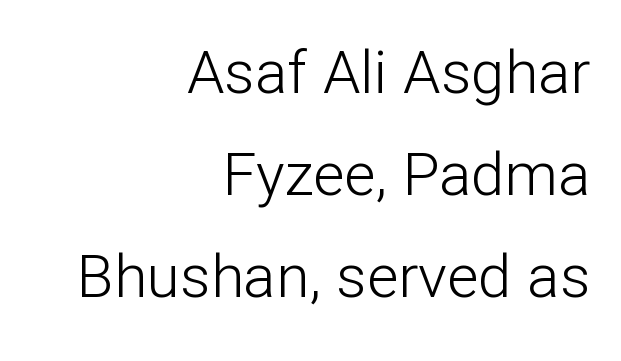
The image shows 60 px light sans-serif type, upright; set right-aligned, normal line spacing (1.7x), normal letter spacing, not underlined; low stroke contrast and a medium x-height.
